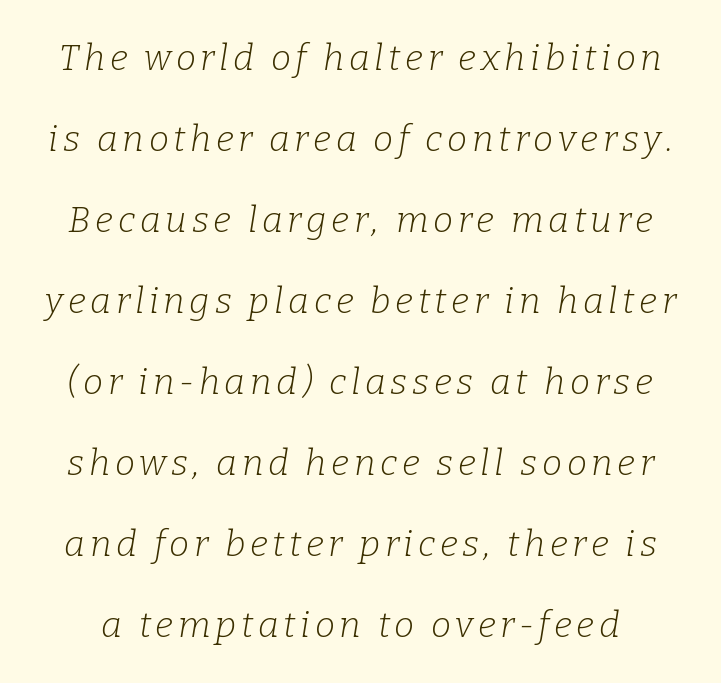
The image shows 36 px light serif type, italic (leaning right); set loose line spacing (2.25x), not underlined; low stroke contrast and a medium x-height.
